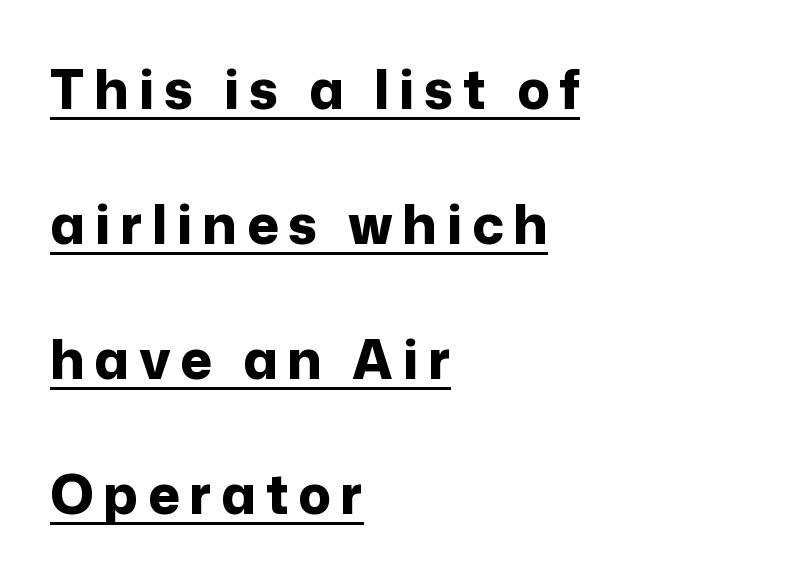
The image shows 54 px bold sans-serif type, upright; set left-aligned, loose line spacing (2.5x), underlined; low stroke contrast and a medium x-height.
